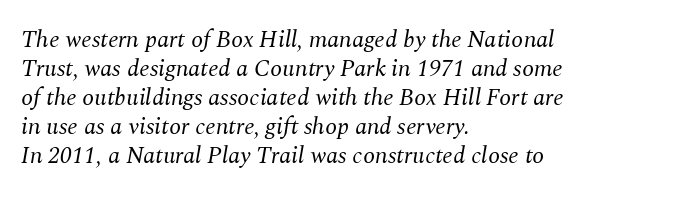
{"italic": "yes", "lean": "right", "slant_degrees": 10, "bold": "no", "underline": "no", "align": "left", "line_spacing_ratio": 1.21, "letter_spacing": "normal", "letter_spacing_em": 0.0, "glyph_px": 24}
